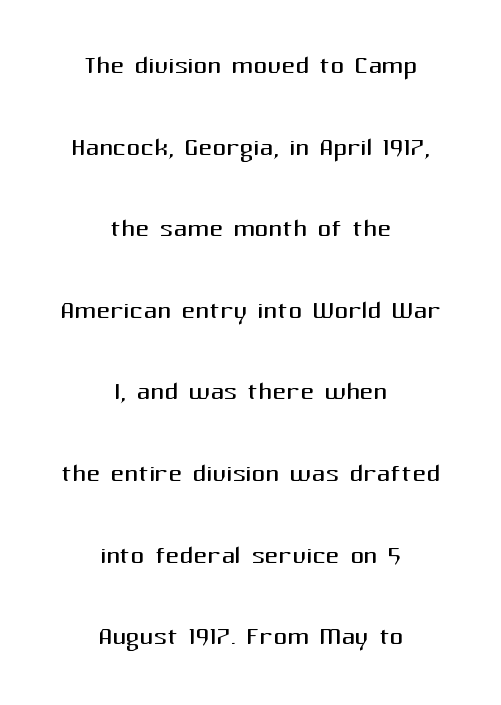
{"serif": "no", "italic": "no", "bold": "no", "weight": "regular", "width": "normal", "stroke_contrast": "medium", "x_height": "medium", "monospaced": "no", "underline": "no", "align": "center", "line_spacing": "loose", "line_spacing_ratio": 2.4, "letter_spacing": "normal", "letter_spacing_em": 0.0, "glyph_px": 34}
